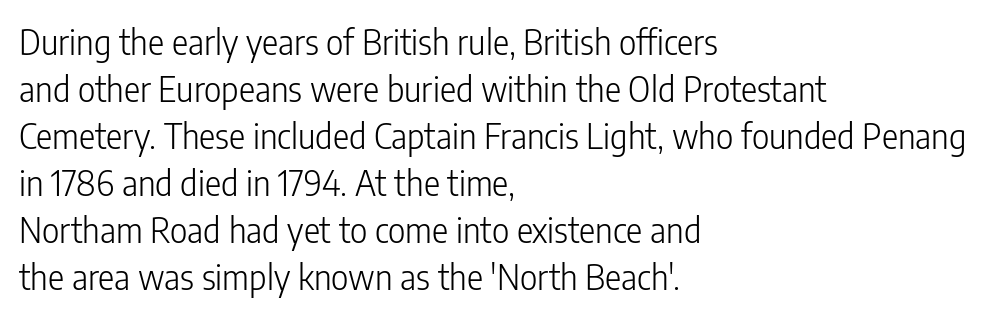
{"serif": "no", "italic": "no", "bold": "no", "weight": "light", "width": "condensed", "stroke_contrast": "low", "x_height": "medium", "monospaced": "no", "underline": "no", "align": "left", "line_spacing": "normal", "line_spacing_ratio": 1.38, "letter_spacing": "normal", "letter_spacing_em": 0.0, "glyph_px": 34}
